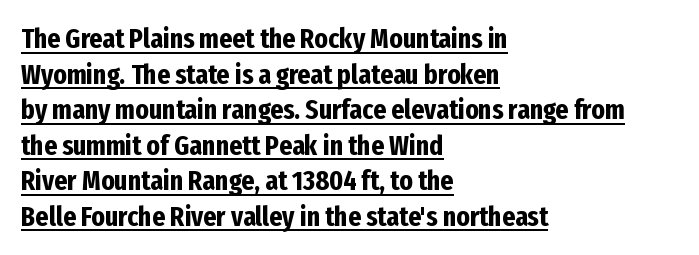
Caption: bold face, heavy strokes. Proportional: the letters do not fall into vertical columns. Does the leading feel generous? No, just average. A typographer would call this underscored text. Ascenders rise straight up at ninety degrees.
